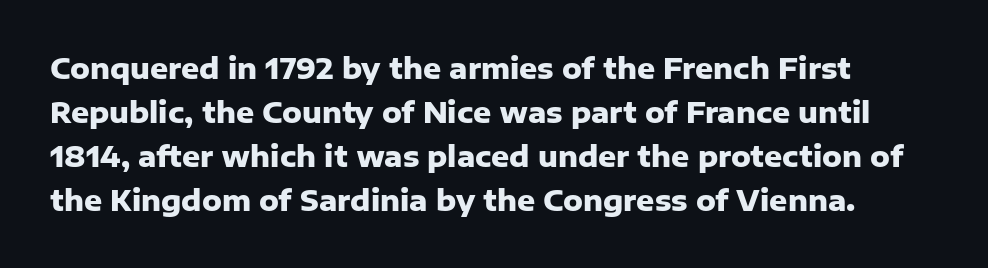
Q: Is the text bold? A: Yes.
Q: Is the text italic (slanted)? A: No, it is upright.
Q: Is the typeface a serif or a sans-serif typeface? A: Sans-serif.
Q: Is the text underlined? A: No.
Q: Is the spacing between letters normal or unusually wide? A: Normal.
Q: Is the spacing between lines tight, normal or loose? A: Normal.
Q: Width (condensed, normal, or wide)? A: Normal.
Q: Stroke contrast? A: Low.
Q: x-height? A: Medium.
Q: Monospaced? A: No.
